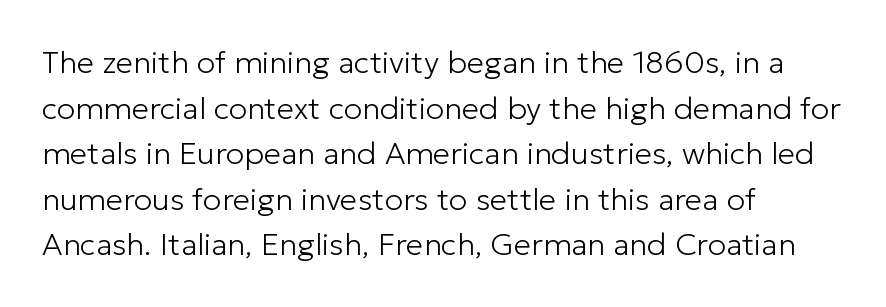
This reads as an unemphasized weight, regular at the heaviest. In CSS terms this would be text-align: left. This rendering leaves character spacing at its baseline value. Vertical spacing — default.
